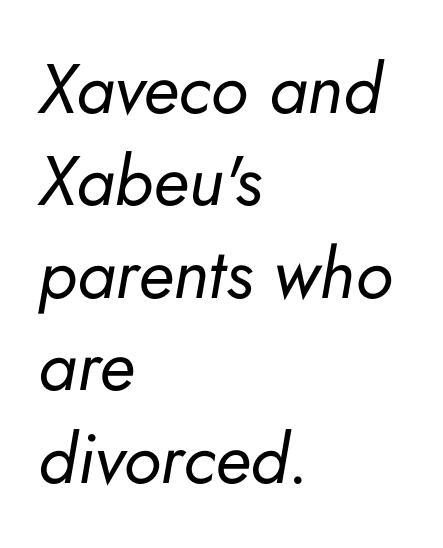
Q: Is the text bold? A: No.
Q: Is the text italic (slanted)? A: Yes, it leans right by about 5 degrees.
Q: Is the text underlined? A: No.
Q: How is the paragraph aligned? A: Left-aligned.
Q: Is the spacing between letters normal or unusually wide? A: Normal.
Q: Is the spacing between lines tight, normal or loose? A: Normal.
Q: Width (condensed, normal, or wide)? A: Normal.
Q: Stroke contrast? A: Low.
Q: x-height? A: Small.
Q: Monospaced? A: No.
